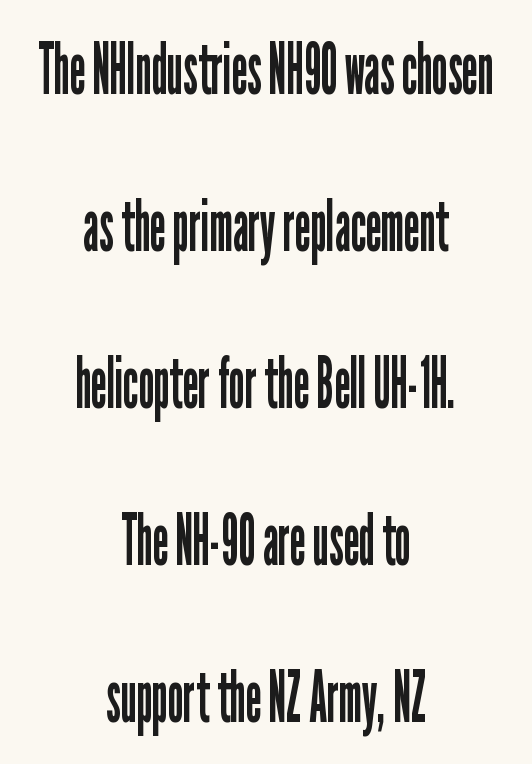
Horizontal alignment here is central, giving a formal, balanced look. Heft: none added — not bold. Upright lettering throughout. The rendering uses natural spacing where letterforms have individual widths. The rendering keeps characters at their native spacing. A great deal of white space separates one row of letters from the next.
